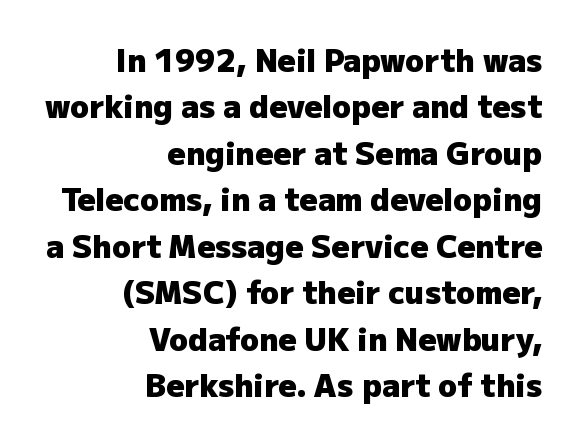
Q: Is the text bold? A: Yes.
Q: Is the text italic (slanted)? A: No, it is upright.
Q: Is the typeface a serif or a sans-serif typeface? A: Sans-serif.
Q: Is the text underlined? A: No.
Q: How is the paragraph aligned? A: Right-aligned.
Q: Is the spacing between letters normal or unusually wide? A: Normal.
Q: Is the spacing between lines tight, normal or loose? A: Normal.
Q: Width (condensed, normal, or wide)? A: Normal.
Q: Stroke contrast? A: Low.
Q: x-height? A: Medium.
Q: Monospaced? A: No.
